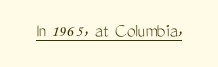
Q: Is the text bold? A: No.
Q: Is the text italic (slanted)? A: No, it is upright.
Q: Is the text underlined? A: Yes.
Q: Is the spacing between letters normal or unusually wide? A: Normal.
